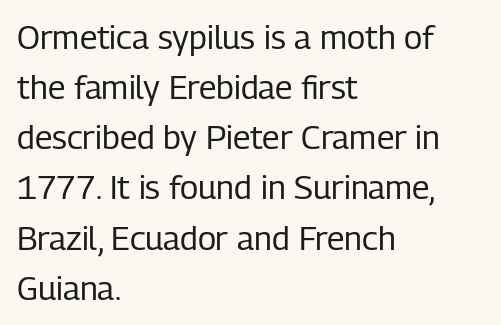
{"serif": "no", "italic": "no", "bold": "no", "weight": "regular", "width": "condensed", "stroke_contrast": "low", "x_height": "medium", "monospaced": "no", "underline": "no", "align": "left", "line_spacing": "normal", "line_spacing_ratio": 1.52, "letter_spacing": "normal", "letter_spacing_em": 0.0, "glyph_px": 33}
